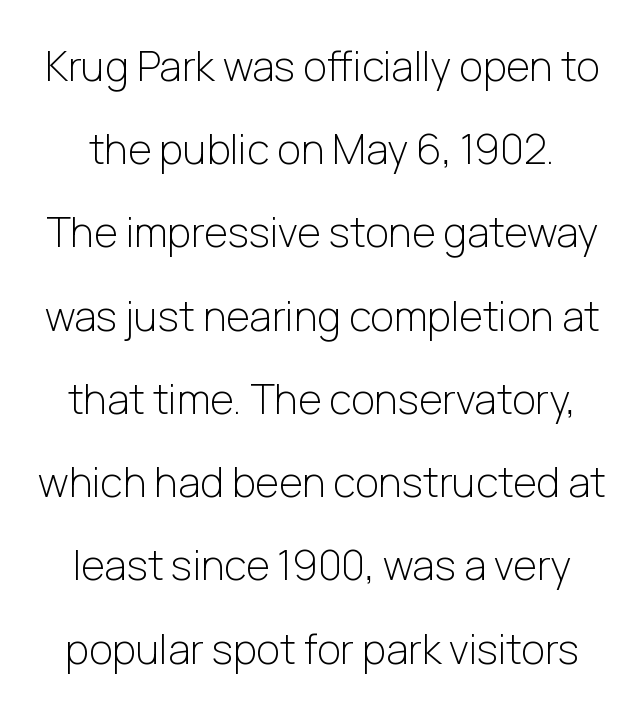
Q: Is the text bold? A: No.
Q: Is the text italic (slanted)? A: No, it is upright.
Q: Is the typeface a serif or a sans-serif typeface? A: Sans-serif.
Q: Is the text underlined? A: No.
Q: Is the spacing between letters normal or unusually wide? A: Normal.
Q: Is the spacing between lines tight, normal or loose? A: Loose.
Q: Width (condensed, normal, or wide)? A: Normal.
Q: Stroke contrast? A: Low.
Q: x-height? A: Medium.
Q: Monospaced? A: No.
